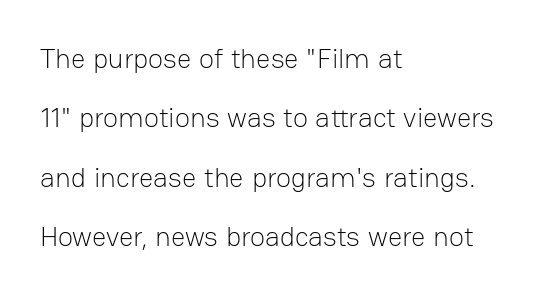
The image shows 28 px light sans-serif type, upright; set left-aligned, loose line spacing (2.12x), normal letter spacing, not underlined; low stroke contrast and a medium x-height.
